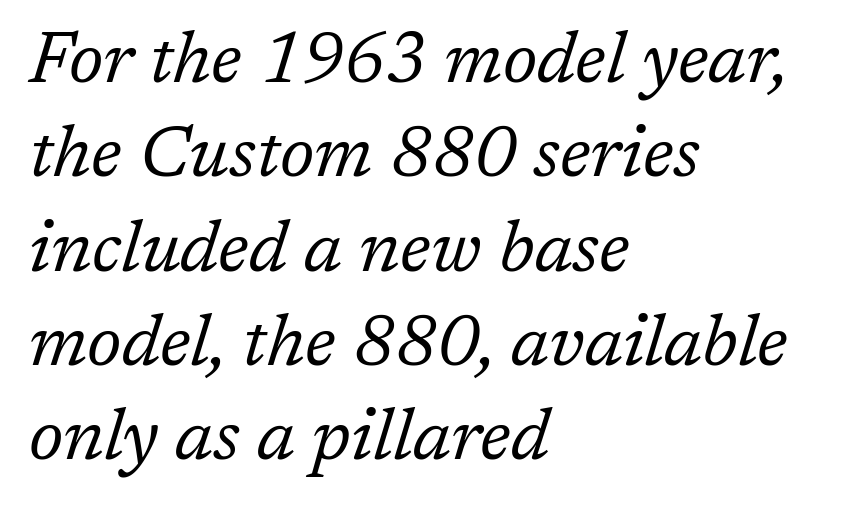
Q: Is the text bold? A: No.
Q: Is the text italic (slanted)? A: Yes, it leans right by about 17 degrees.
Q: Is the typeface a serif or a sans-serif typeface? A: Serif.
Q: Is the text underlined? A: No.
Q: How is the paragraph aligned? A: Left-aligned.
Q: Is the spacing between letters normal or unusually wide? A: Normal.
Q: Is the spacing between lines tight, normal or loose? A: Normal.
Q: Width (condensed, normal, or wide)? A: Normal.
Q: Stroke contrast? A: Low.
Q: x-height? A: Medium.
Q: Monospaced? A: No.
